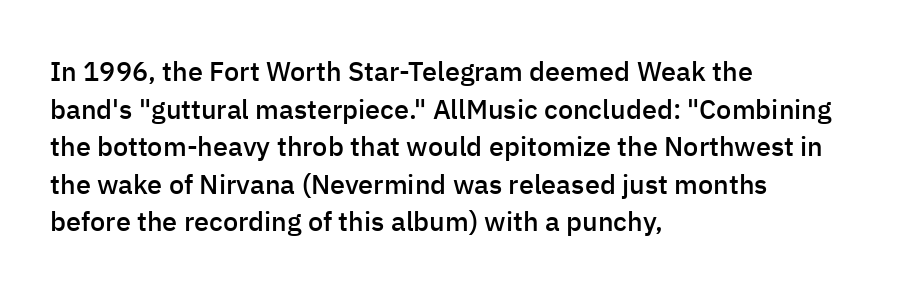
{"italic": "no", "bold": "semi", "underline": "no", "align": "left", "line_spacing": "normal", "line_spacing_ratio": 1.39, "letter_spacing": "normal", "letter_spacing_em": 0.0, "glyph_px": 27}
